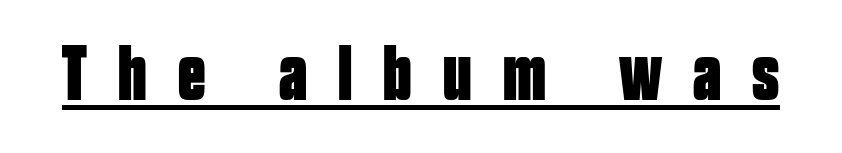
Q: Is the text bold? A: Yes.
Q: Is the text italic (slanted)? A: No, it is upright.
Q: Is the typeface a serif or a sans-serif typeface? A: Sans-serif.
Q: Is the text underlined? A: Yes.
Q: Is the spacing between letters normal or unusually wide? A: Unusually wide.
Q: Width (condensed, normal, or wide)? A: Condensed.
Q: Stroke contrast? A: Low.
Q: x-height? A: Large.
Q: Monospaced? A: No.
